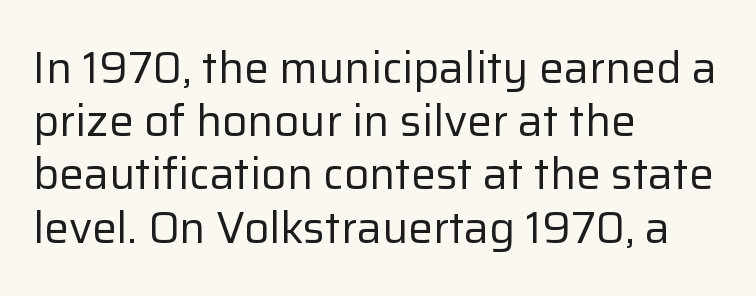
Varying glyph widths throughout — classic text-font behaviour. The typesetting does not lean heavy: it is not bold. To sum up the face: it is a sans, with no serifs. Style check: upright. This rendering features lettering with no underline.
